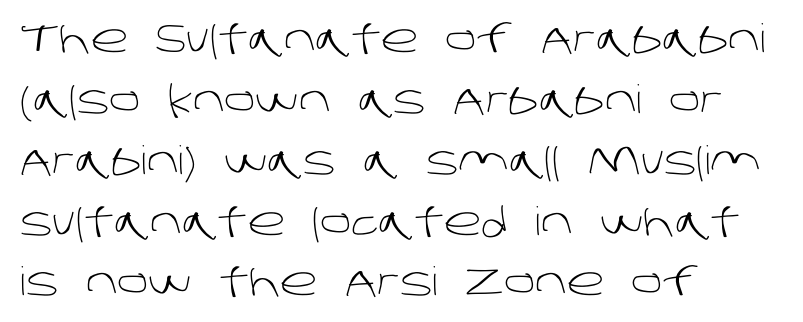
{"serif": "no", "bold": "no", "weight": "light", "width": "normal", "stroke_contrast": "low", "x_height": "large", "monospaced": "no", "underline": "no", "align": "left", "line_spacing": "normal", "line_spacing_ratio": 1.56, "letter_spacing": "normal", "letter_spacing_em": 0.0, "glyph_px": 39}
